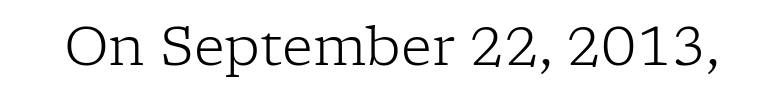
Q: Is the text bold? A: No.
Q: Is the text italic (slanted)? A: No, it is upright.
Q: Is the typeface a serif or a sans-serif typeface? A: Serif.
Q: Is the text underlined? A: No.
Q: Is the spacing between letters normal or unusually wide? A: Normal.
Q: Width (condensed, normal, or wide)? A: Normal.
Q: Stroke contrast? A: Low.
Q: x-height? A: Medium.
Q: Monospaced? A: No.
